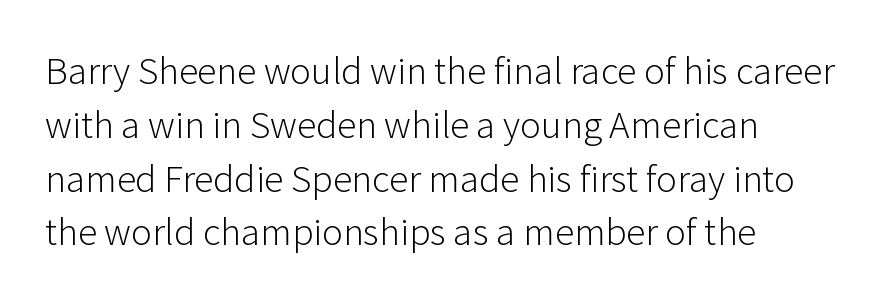
Q: Is the text bold? A: No.
Q: Is the text italic (slanted)? A: No, it is upright.
Q: Is the typeface a serif or a sans-serif typeface? A: Sans-serif.
Q: Is the text underlined? A: No.
Q: How is the paragraph aligned? A: Left-aligned.
Q: Is the spacing between letters normal or unusually wide? A: Normal.
Q: Is the spacing between lines tight, normal or loose? A: Normal.
Q: Width (condensed, normal, or wide)? A: Normal.
Q: Stroke contrast? A: Low.
Q: x-height? A: Medium.
Q: Monospaced? A: No.
